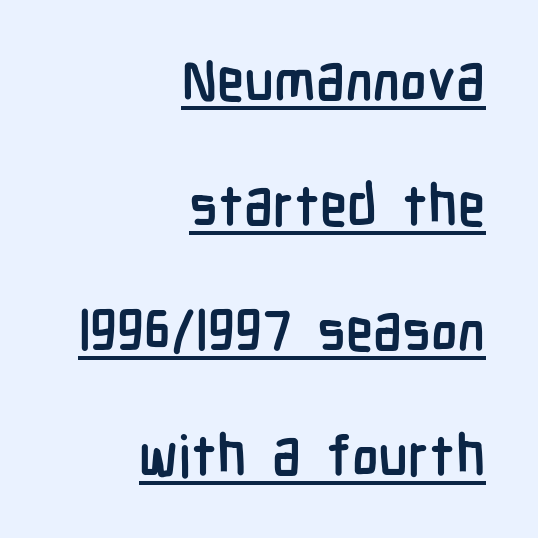
Underlining? Definitely there. The rendering uses natural spacing where letterforms have individual widths. You can tell from the bare stems that sans-serif type was used. The face used here has the dense, thick strokes of a bold.
